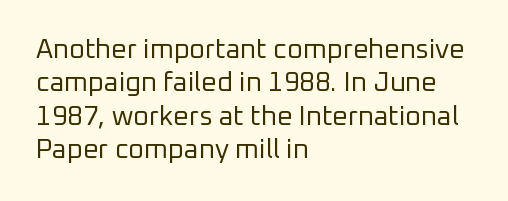
{"italic": "no", "bold": "no", "underline": "no", "align": "left", "line_spacing_ratio": 1.24, "letter_spacing": "normal", "letter_spacing_em": 0.0, "glyph_px": 27}
